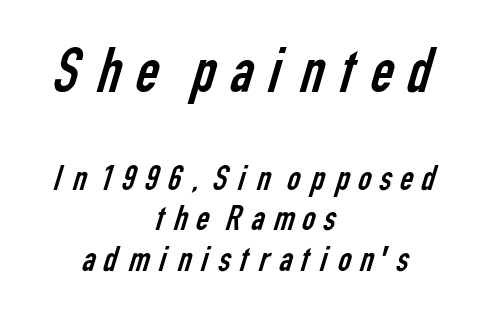
Reading down the column, the eye jumps only a short way to each next line. Is this a fixed-width face? No — the glyphs have proportional, varying widths. The face used here is a sans, in the tradition of grotesques and geometrics. Bigger letters appear in the top chunk; the bottom chunk is reduced. Teacher's note: observe the equal gaps on both sides — that is centered alignment.
